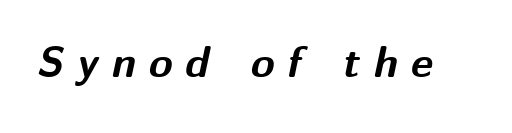
{"italic": "yes", "lean": "right", "slant_degrees": 12, "bold": "yes", "weight": "bold", "width": "normal", "stroke_contrast": "medium", "x_height": "medium", "monospaced": "no", "underline": "no", "letter_spacing": "wide", "letter_spacing_em": 0.3, "glyph_px": 43}
